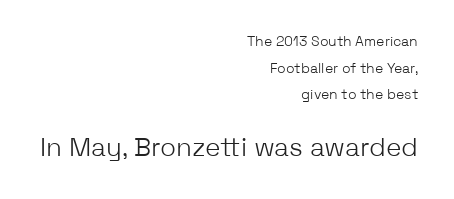
Reading down the block, your eye finds every line finishing at a fixed right position. The passage shown stacks its lines with a broad gap. Glyph-to-glyph distance matches everyday printed text. Nothing heavy about these letters — not bold at all. Descenders are the only things crossing below the line. This is roman type, the default non-slanted kind.
